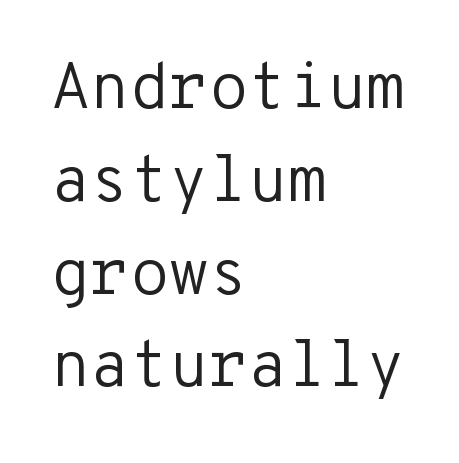
No letter is thick-stroked: the sample isn't bold. You could count columns in this text — the font is strictly monospaced. No italicization has been applied; the sample stays upright. Each line starts at the same left margin while the right side varies.
